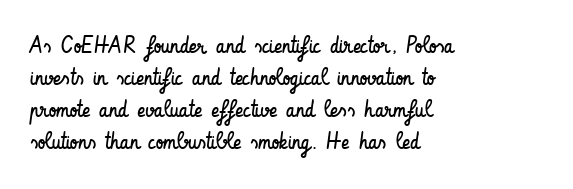
The image shows 24 px text type, upright; set left-aligned, normal line spacing (1.33x), normal letter spacing, not underlined.
